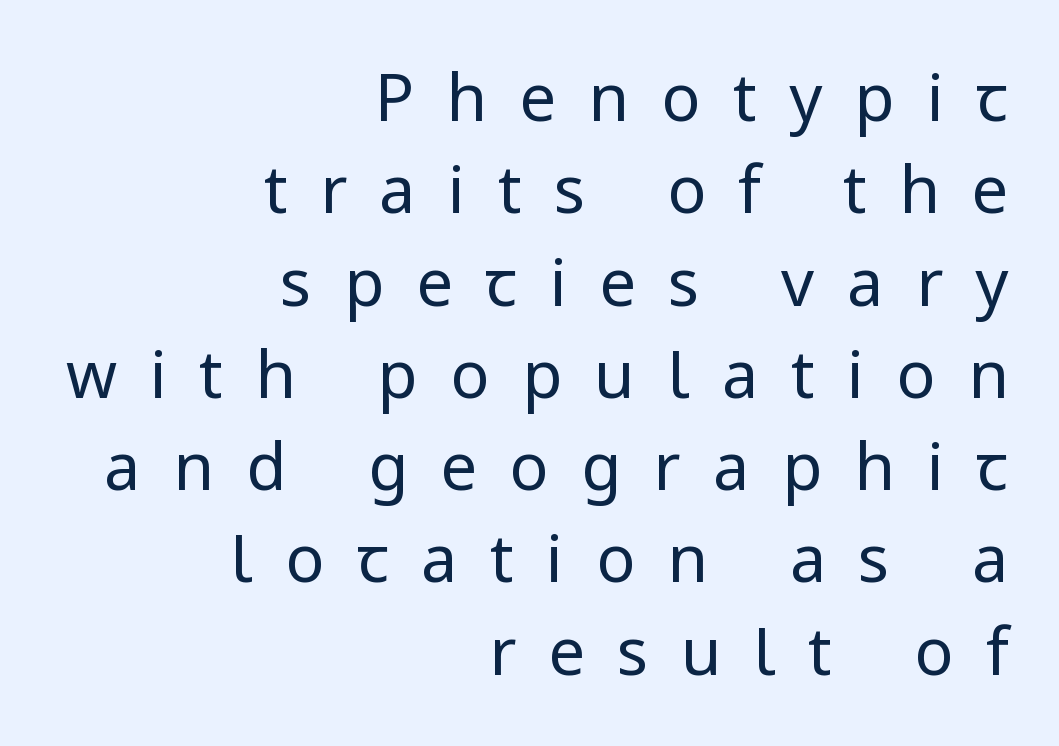
Q: Is the text bold? A: No.
Q: Is the text italic (slanted)? A: No, it is upright.
Q: Is the typeface a serif or a sans-serif typeface? A: Sans-serif.
Q: Is the text underlined? A: No.
Q: How is the paragraph aligned? A: Right-aligned.
Q: Is the spacing between letters normal or unusually wide? A: Unusually wide.
Q: Is the spacing between lines tight, normal or loose? A: Normal.
Q: Width (condensed, normal, or wide)? A: Normal.
Q: Stroke contrast? A: Low.
Q: x-height? A: Medium.
Q: Monospaced? A: No.
